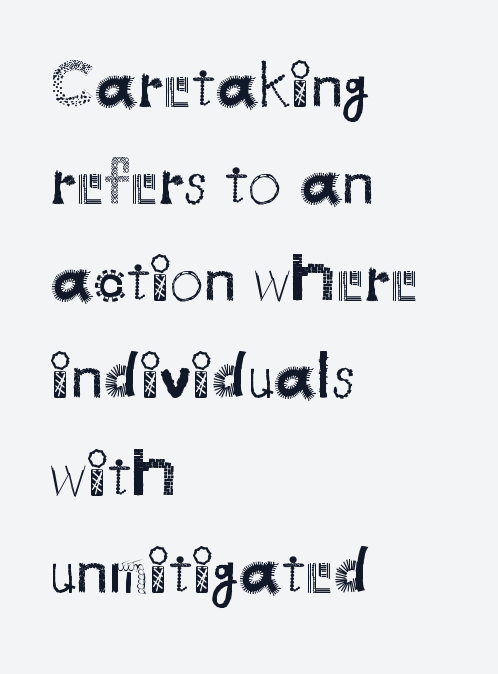
Q: Is the text bold? A: No.
Q: Is the text italic (slanted)? A: No, it is upright.
Q: Is the typeface a serif or a sans-serif typeface? A: Sans-serif.
Q: Is the text underlined? A: No.
Q: How is the paragraph aligned? A: Left-aligned.
Q: Is the spacing between letters normal or unusually wide? A: Normal.
Q: Is the spacing between lines tight, normal or loose? A: Normal.
Q: Width (condensed, normal, or wide)? A: Normal.
Q: Stroke contrast? A: Medium.
Q: x-height? A: Small.
Q: Monospaced? A: No.
